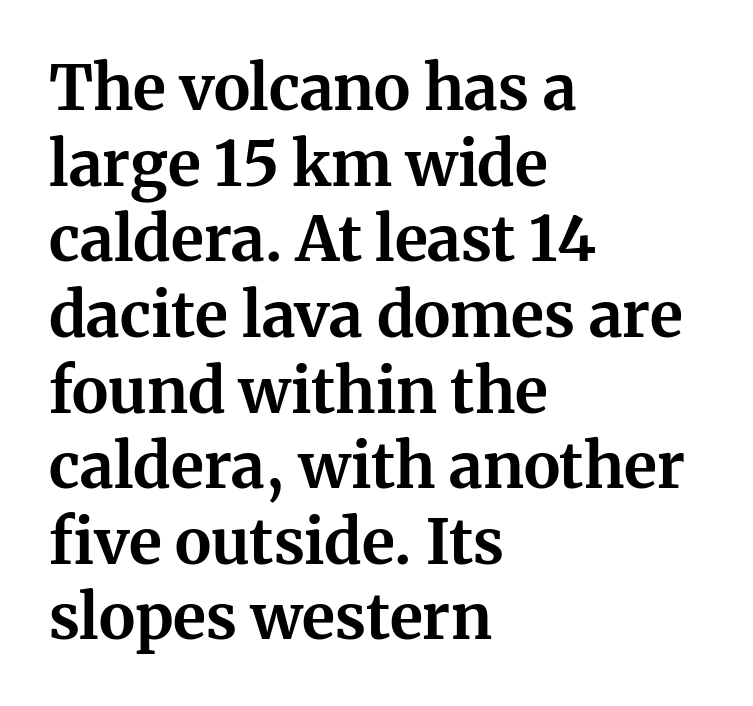
Tracking value appears to be zero — textbook default spacing. The designer went with a serif here, giving each stem small feet. Layout note: lines flush left. Heavy, bold letterforms. Underline: absent.
